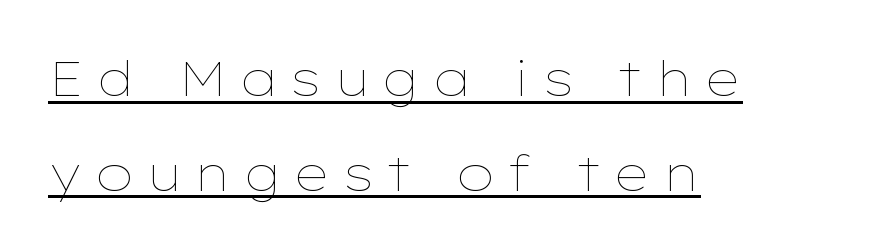
Q: Is the text bold? A: No.
Q: Is the text italic (slanted)? A: No, it is upright.
Q: Is the text underlined? A: Yes.
Q: How is the paragraph aligned? A: Left-aligned.
Q: Is the spacing between letters normal or unusually wide? A: Unusually wide.
Q: Is the spacing between lines tight, normal or loose? A: Loose.
Q: Width (condensed, normal, or wide)? A: Wide.
Q: Stroke contrast? A: Low.
Q: x-height? A: Medium.
Q: Monospaced? A: No.
